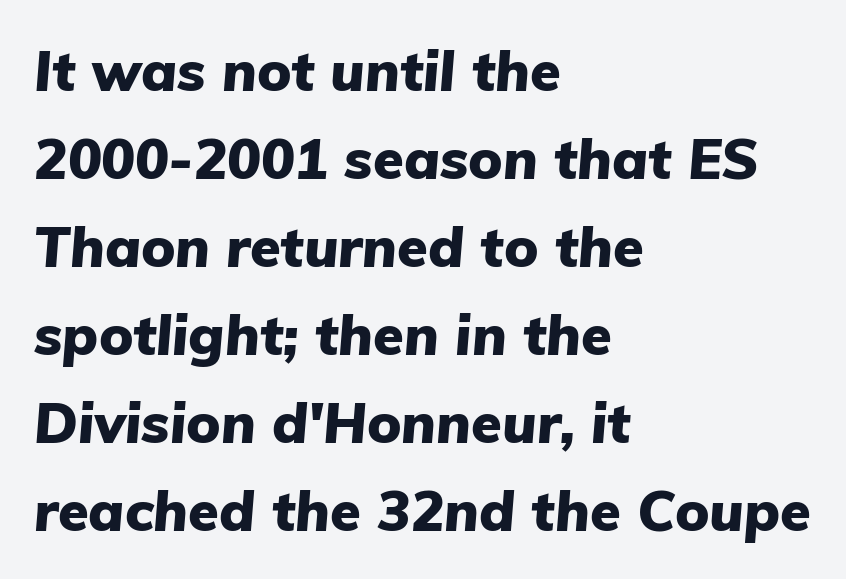
Proportional: the letters do not fall into vertical columns. This sample is left-justified, so line endings fall wherever the words run out. The baseline area is clear. These lines were composed using italics. Summary of weight: heavy, a full bold.
